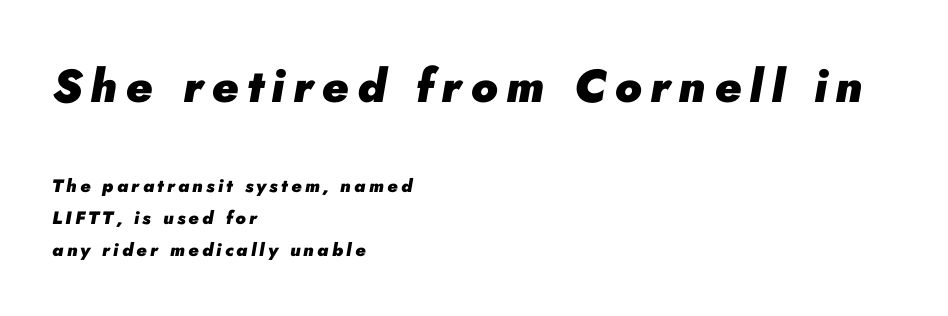
The image shows 46 px heavy type, italic (leaning right); set left-aligned, line spacing 1.8x, not underlined; the first (top) block is 2.56x larger; low stroke contrast and a small x-height.
